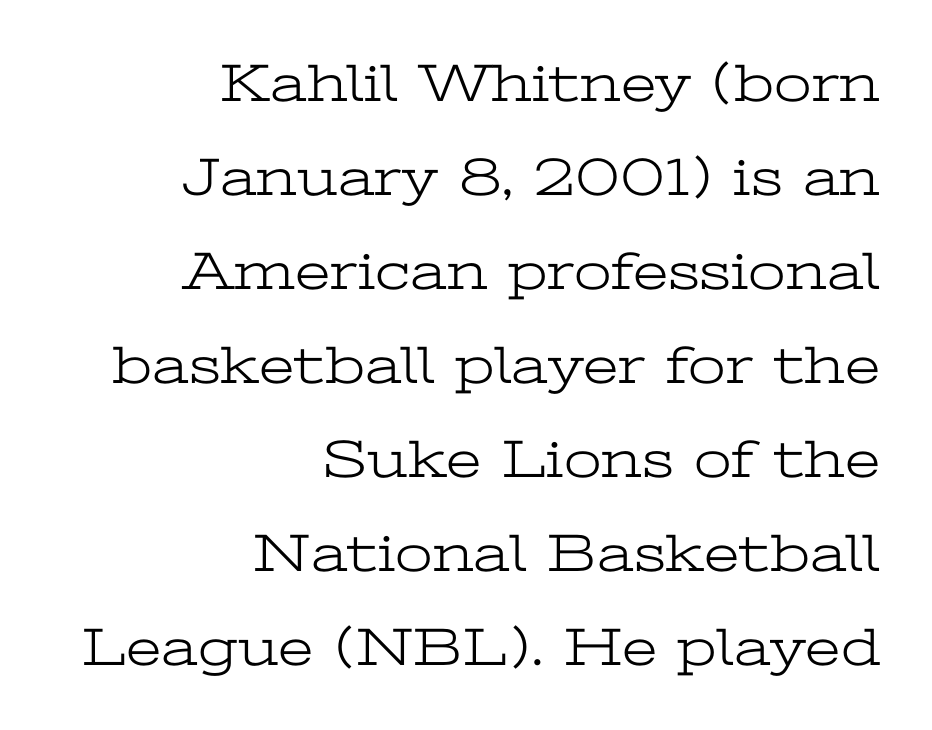
{"serif": "yes", "italic": "no", "bold": "no", "weight": "light", "width": "wide", "stroke_contrast": "low", "x_height": "medium", "monospaced": "no", "underline": "no", "align": "right", "line_spacing_ratio": 1.74, "letter_spacing": "normal", "letter_spacing_em": 0.0, "glyph_px": 54}
